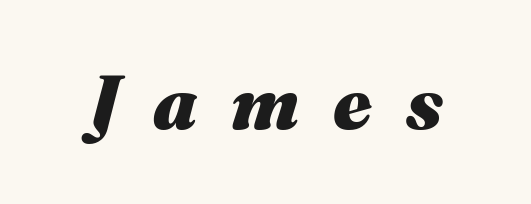
Q: Is the text bold? A: Yes.
Q: Is the text italic (slanted)? A: Yes, it leans right by about 16 degrees.
Q: Is the text underlined? A: No.
Q: Is the spacing between letters normal or unusually wide? A: Unusually wide.
Q: Width (condensed, normal, or wide)? A: Normal.
Q: Stroke contrast? A: Medium.
Q: x-height? A: Medium.
Q: Monospaced? A: No.
